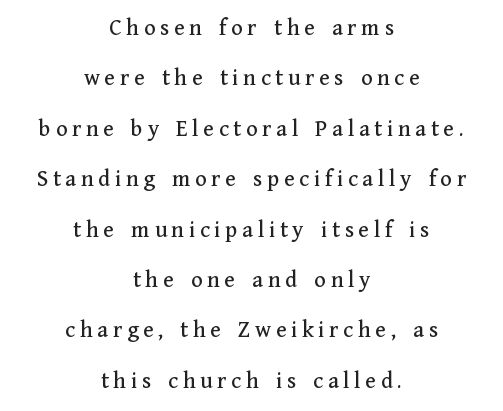
Q: Is the text italic (slanted)? A: No, it is upright.
Q: Is the text underlined? A: No.
Q: How is the paragraph aligned? A: Centered.
Q: Is the spacing between lines tight, normal or loose? A: Loose.
